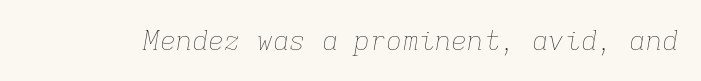
{"italic": "yes", "lean": "right", "slant_degrees": 9, "bold": "no", "underline": "no", "letter_spacing": "normal", "letter_spacing_em": 0.0, "glyph_px": 27}
